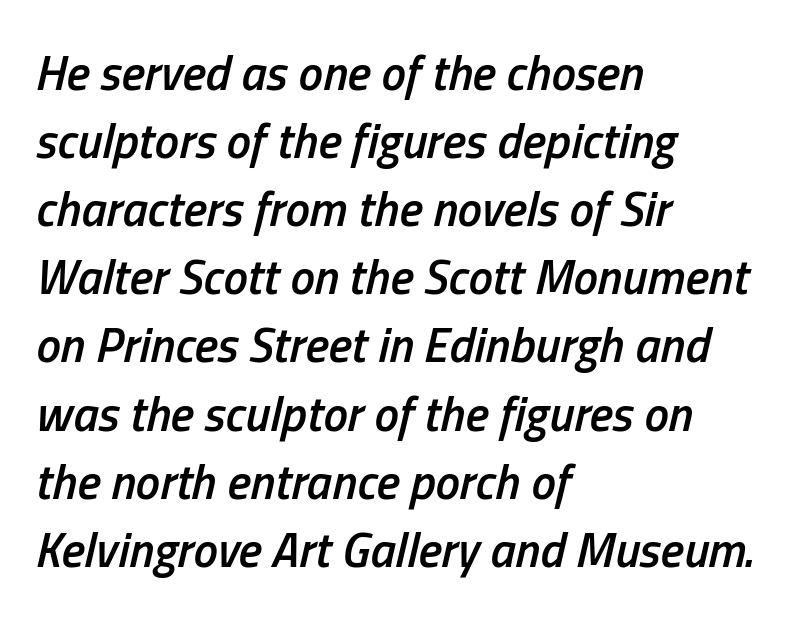
{"italic": "yes", "lean": "right", "slant_degrees": 13, "bold": "semi", "weight": "semibold", "width": "condensed", "stroke_contrast": "low", "x_height": "medium", "monospaced": "no", "underline": "no", "align": "left", "line_spacing": "normal", "line_spacing_ratio": 1.39, "letter_spacing": "normal", "letter_spacing_em": 0.0, "glyph_px": 49}
